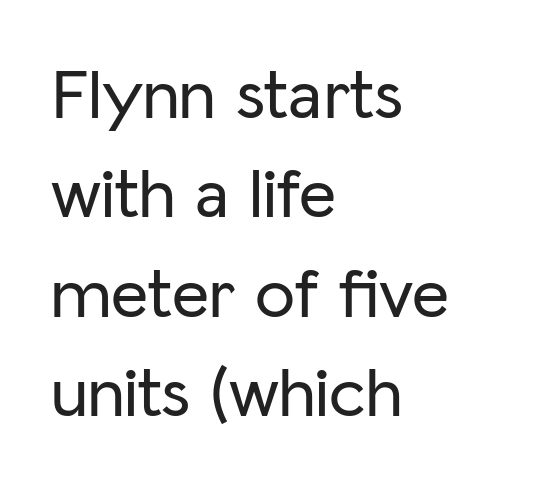
Q: Is the text italic (slanted)? A: No, it is upright.
Q: Is the typeface a serif or a sans-serif typeface? A: Sans-serif.
Q: Is the text underlined? A: No.
Q: How is the paragraph aligned? A: Left-aligned.
Q: Is the spacing between letters normal or unusually wide? A: Normal.
Q: Is the spacing between lines tight, normal or loose? A: Normal.
Q: Width (condensed, normal, or wide)? A: Normal.
Q: Stroke contrast? A: Low.
Q: x-height? A: Medium.
Q: Monospaced? A: No.
